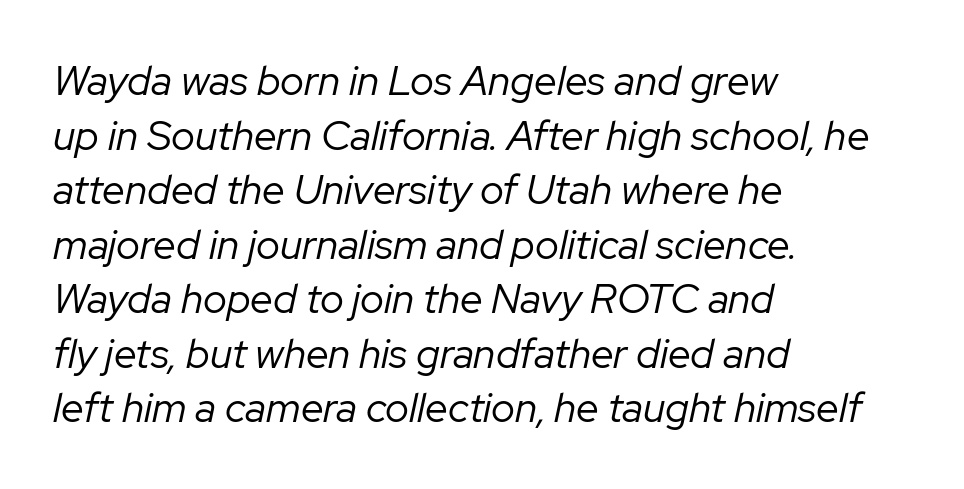
{"italic": "yes", "lean": "right", "slant_degrees": 12, "bold": "no", "weight": "regular", "width": "normal", "stroke_contrast": "low", "x_height": "medium", "monospaced": "no", "underline": "no", "align": "left", "line_spacing": "normal", "line_spacing_ratio": 1.33, "letter_spacing": "normal", "letter_spacing_em": 0.0, "glyph_px": 41}
